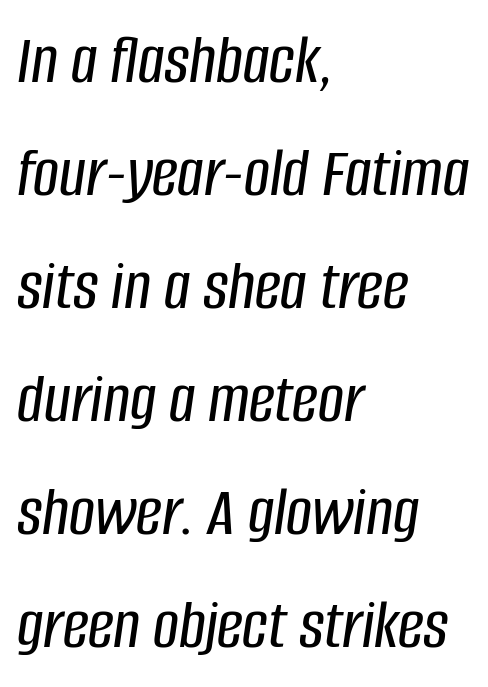
Notice how the passage keeps a crisp vertical edge on the left only. Students, note that the glyphs here touch the page at normal intervals. Horizontal bands of white between lines are of average thickness. The passage shown is typed in a proportional face where columns would drift. Posture: slanted. Plain, unruled lines of type.
